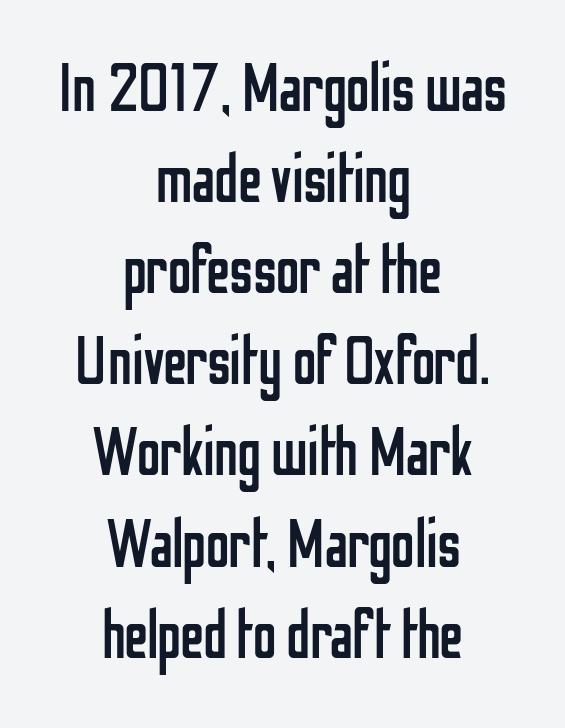
Q: Is the text bold? A: No.
Q: Is the text italic (slanted)? A: No, it is upright.
Q: Is the typeface a serif or a sans-serif typeface? A: Sans-serif.
Q: Is the text underlined? A: No.
Q: How is the paragraph aligned? A: Centered.
Q: Is the spacing between letters normal or unusually wide? A: Normal.
Q: Is the spacing between lines tight, normal or loose? A: Normal.
Q: Width (condensed, normal, or wide)? A: Condensed.
Q: Stroke contrast? A: Low.
Q: x-height? A: Medium.
Q: Monospaced? A: No.
